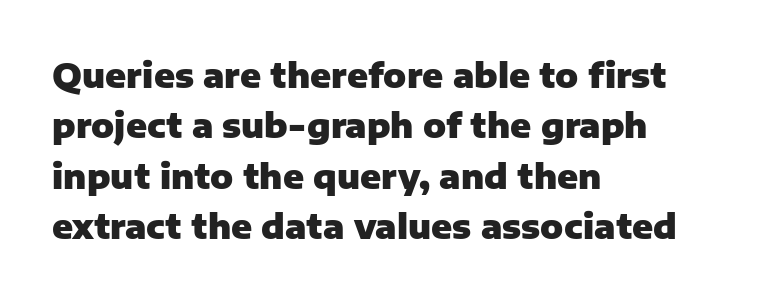
Q: Is the text bold? A: Yes.
Q: Is the text italic (slanted)? A: No, it is upright.
Q: Is the typeface a serif or a sans-serif typeface? A: Sans-serif.
Q: Is the text underlined? A: No.
Q: How is the paragraph aligned? A: Left-aligned.
Q: Is the spacing between letters normal or unusually wide? A: Normal.
Q: Is the spacing between lines tight, normal or loose? A: Normal.
Q: Width (condensed, normal, or wide)? A: Normal.
Q: Stroke contrast? A: Low.
Q: x-height? A: Medium.
Q: Monospaced? A: No.
